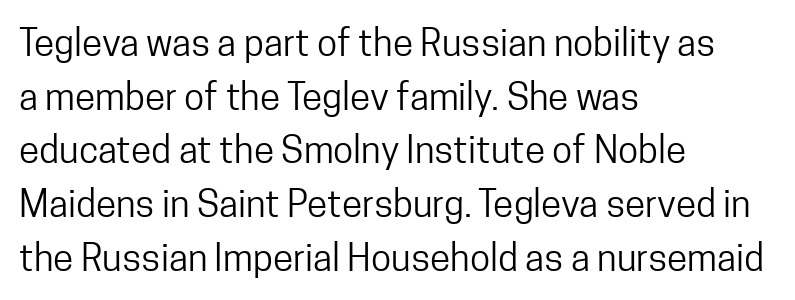
The image shows 37 px regular-weight, condensed sans-serif type, upright; set left-aligned, normal line spacing (1.45x), normal letter spacing, not underlined; low stroke contrast and a medium x-height.
